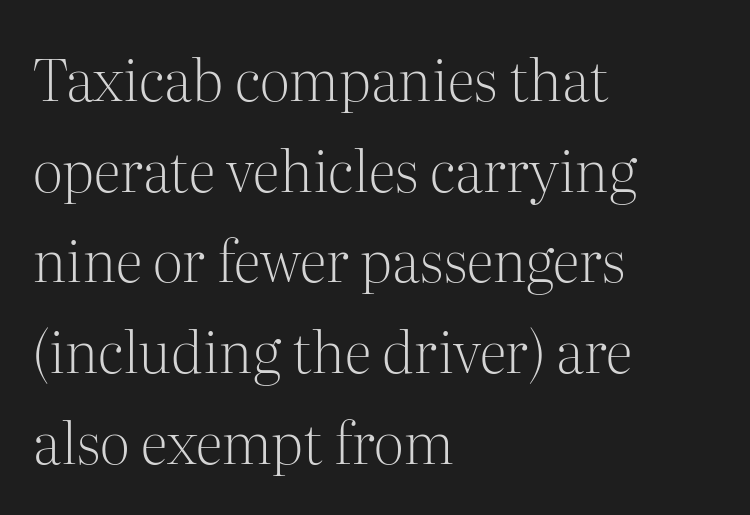
The image shows 57 px light serif type, upright; set left-aligned, normal line spacing (1.59x), normal letter spacing, not underlined; medium stroke contrast and a medium x-height.
